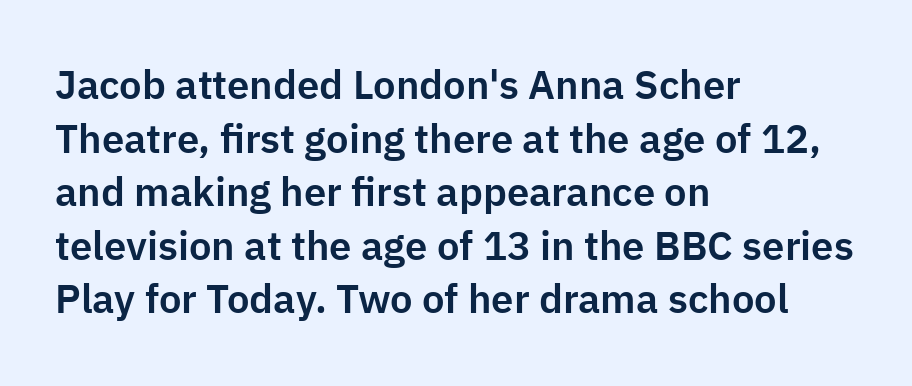
The image shows 40 px sans-serif type, upright; set left-aligned, normal line spacing (1.34x), normal letter spacing, not underlined; low stroke contrast and a medium x-height.
